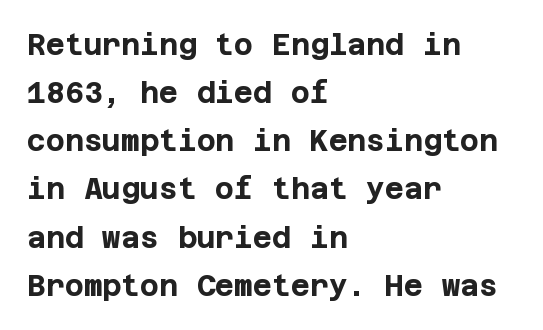
Q: Is the text bold? A: Yes.
Q: Is the text italic (slanted)? A: No, it is upright.
Q: Is the typeface a serif or a sans-serif typeface? A: Sans-serif.
Q: Is the text underlined? A: No.
Q: How is the paragraph aligned? A: Left-aligned.
Q: Is the spacing between letters normal or unusually wide? A: Normal.
Q: Is the spacing between lines tight, normal or loose? A: Normal.
Q: Width (condensed, normal, or wide)? A: Normal.
Q: Stroke contrast? A: Low.
Q: x-height? A: Large.
